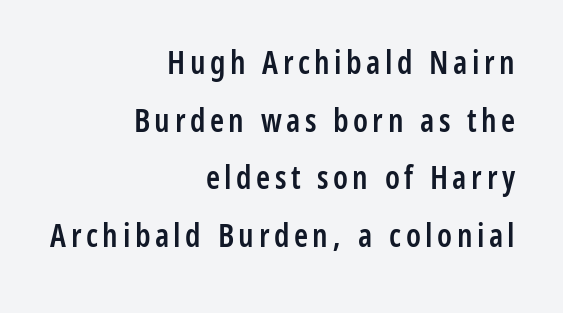
Q: Is the text bold? A: Semi-bold.
Q: Is the text italic (slanted)? A: No, it is upright.
Q: Is the typeface a serif or a sans-serif typeface? A: Sans-serif.
Q: Is the text underlined? A: No.
Q: How is the paragraph aligned? A: Right-aligned.
Q: Width (condensed, normal, or wide)? A: Condensed.
Q: Stroke contrast? A: Low.
Q: x-height? A: Medium.
Q: Monospaced? A: No.
